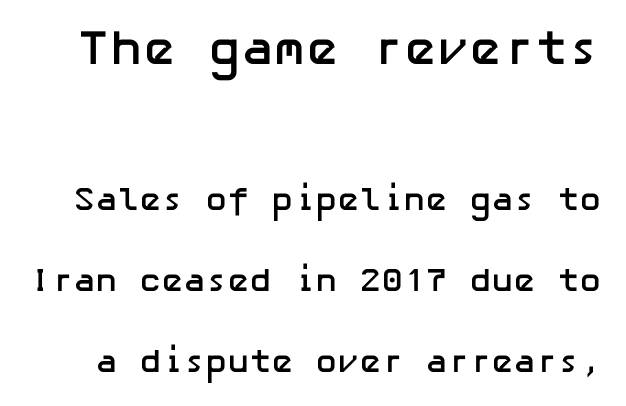
Descenders are the only things crossing below the line. The line-height multiplier appears high, well above default. The type sits square on the baseline with zero lean. Emphasis by weight is at full strength: bold. The letters sit at their default tracking, neither squeezed nor spread.
